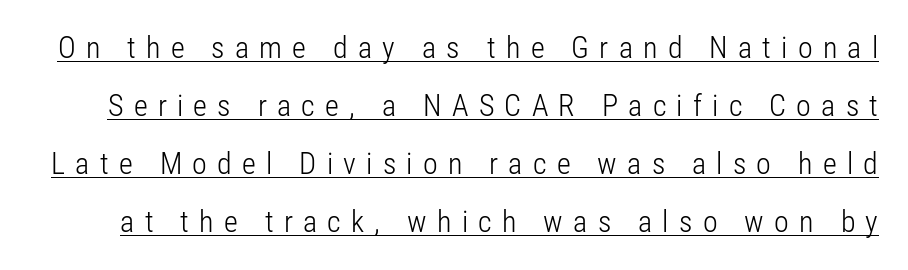
Is this a fixed-width face? No — the glyphs have proportional, varying widths. Vertical spacing — loose. Beneath each row of characters lies a ruled line. The strokes are not fattened; the text isn't bold.
